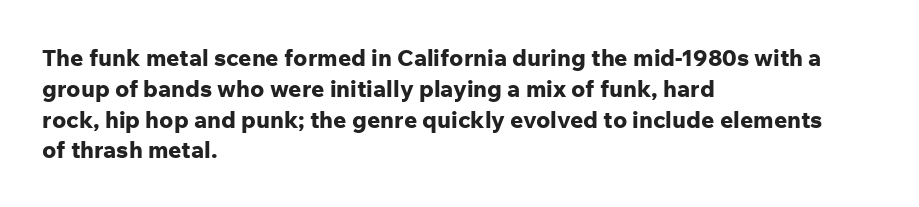
It's the straight-up-and-down kind of type. Descender tails drop into unmarked territory. Weight check: bold — yes, fully. Line beginnings align vertically; line endings do not.
